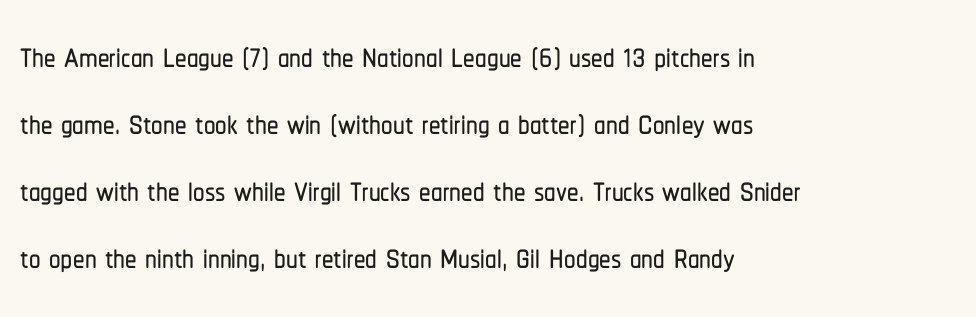
Casual observation: everything's shoved over to the left. I'd call this a sans setting — the letters go barefoot. No italicization has been applied; the sample stays upright. Beneath every word, the page is bare. This sample has the flowing, uneven cadence of proportional lettering.
